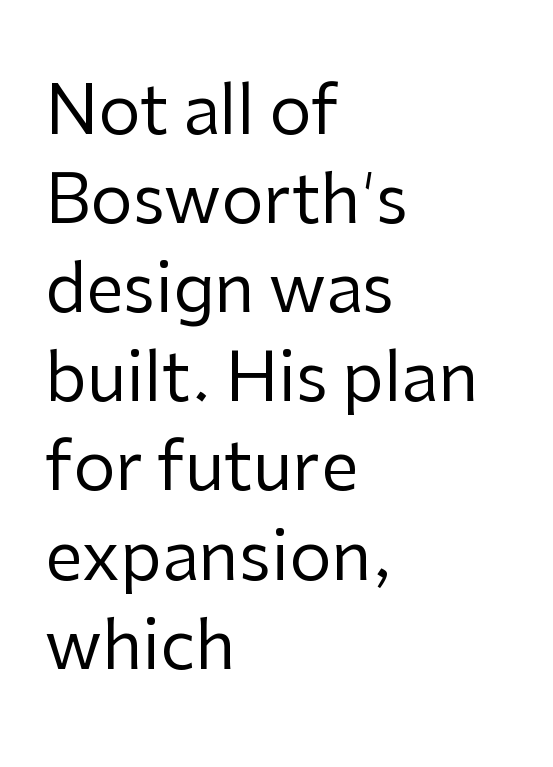
Q: Is the text bold? A: No.
Q: Is the text italic (slanted)? A: No, it is upright.
Q: Is the typeface a serif or a sans-serif typeface? A: Sans-serif.
Q: Is the text underlined? A: No.
Q: How is the paragraph aligned? A: Left-aligned.
Q: Is the spacing between letters normal or unusually wide? A: Normal.
Q: Is the spacing between lines tight, normal or loose? A: Normal.
Q: Width (condensed, normal, or wide)? A: Normal.
Q: Stroke contrast? A: Low.
Q: x-height? A: Medium.
Q: Monospaced? A: No.
